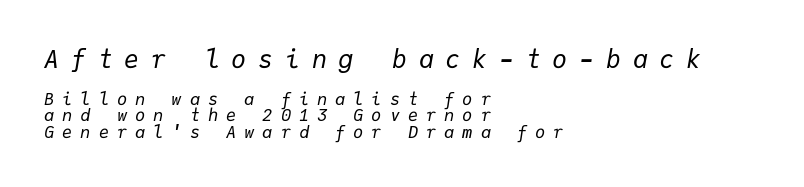
{"italic": "yes", "lean": "right", "slant_degrees": 9, "bold": "no", "underline": "no", "align": "left", "line_spacing": "tight", "line_spacing_ratio": 0.96, "letter_spacing": "wide", "letter_spacing_em": 0.47, "larger_block": "first", "size_ratio": 1.47, "glyph_px": 25}
